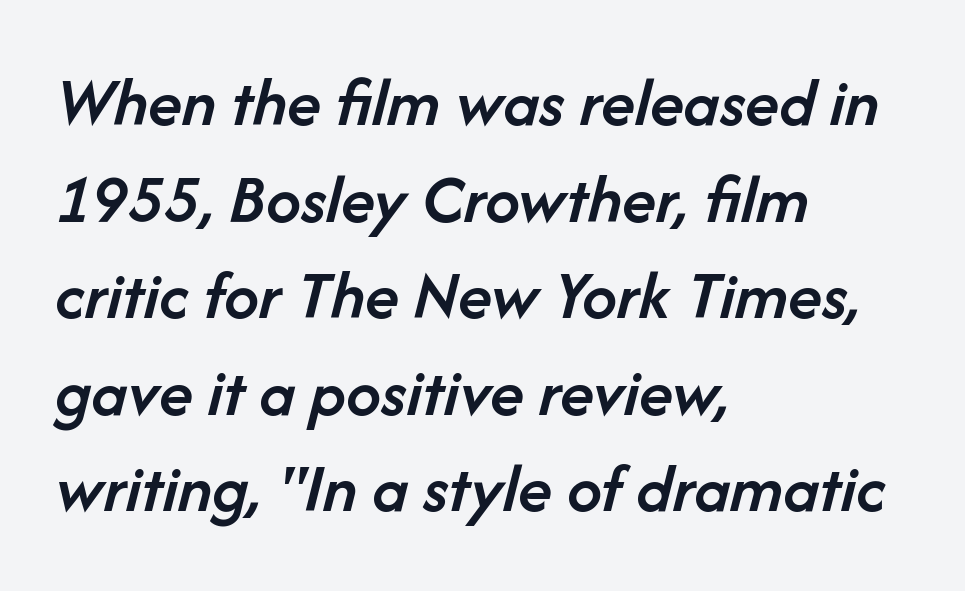
Q: Is the text bold? A: Semi-bold.
Q: Is the text italic (slanted)? A: Yes, it leans right by about 14 degrees.
Q: Is the text underlined? A: No.
Q: How is the paragraph aligned? A: Left-aligned.
Q: Is the spacing between letters normal or unusually wide? A: Normal.
Q: Is the spacing between lines tight, normal or loose? A: Normal.
Q: Width (condensed, normal, or wide)? A: Normal.
Q: Stroke contrast? A: Low.
Q: x-height? A: Medium.
Q: Monospaced? A: No.
